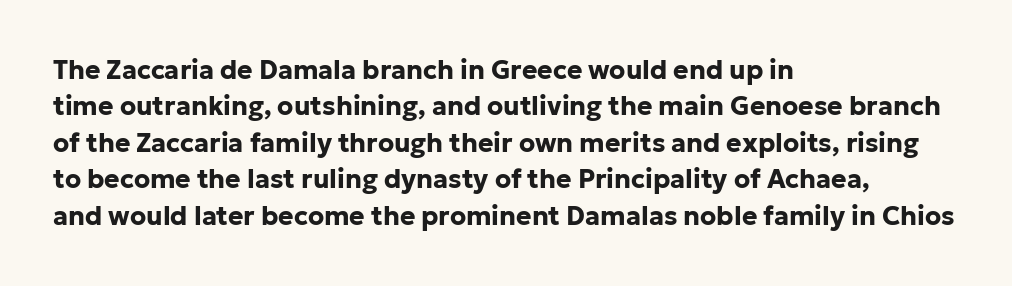
The image shows 26 px bold type, upright; set left-aligned, normal line spacing (1.4x), normal letter spacing, not underlined.
